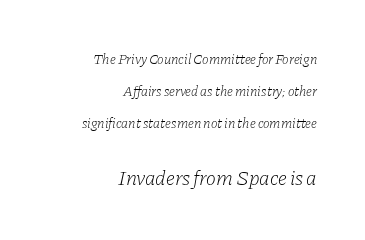
{"italic": "yes", "lean": "right", "slant_degrees": 11, "bold": "no", "underline": "no", "align": "right", "line_spacing": "loose", "line_spacing_ratio": 2.28, "letter_spacing": "normal", "letter_spacing_em": 0.0, "larger_block": "second", "size_ratio": 1.5, "glyph_px": 21}
